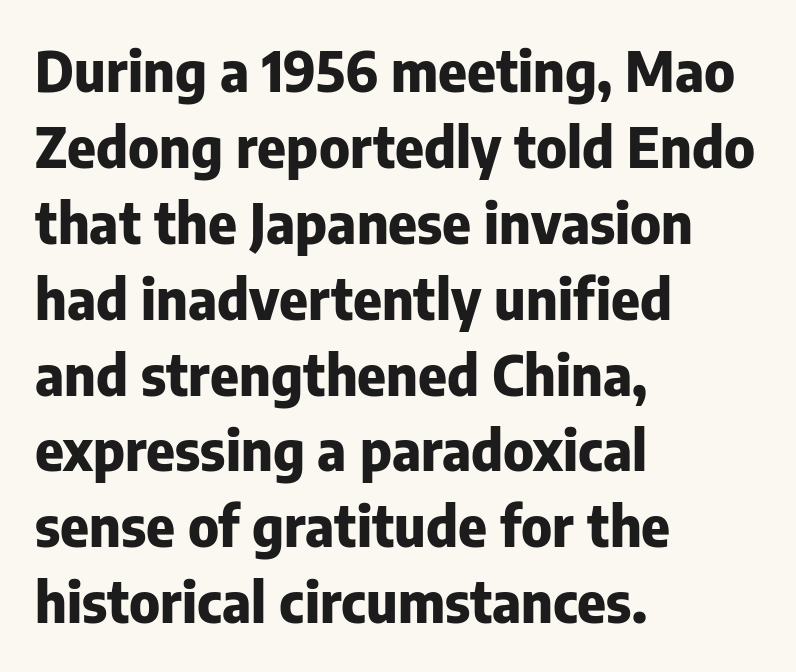
{"serif": "no", "italic": "no", "bold": "yes", "weight": "heavy", "width": "normal", "stroke_contrast": "low", "x_height": "medium", "monospaced": "no", "underline": "no", "align": "left", "line_spacing": "normal", "line_spacing_ratio": 1.38, "letter_spacing": "normal", "letter_spacing_em": 0.0, "glyph_px": 55}
